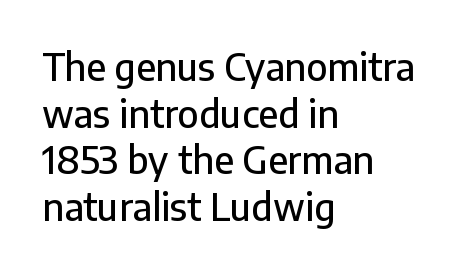
{"serif": "no", "italic": "no", "width": "normal", "stroke_contrast": "low", "x_height": "medium", "monospaced": "no", "underline": "no", "align": "left", "line_spacing": "normal", "line_spacing_ratio": 1.26, "letter_spacing": "normal", "letter_spacing_em": 0.0, "glyph_px": 37}
